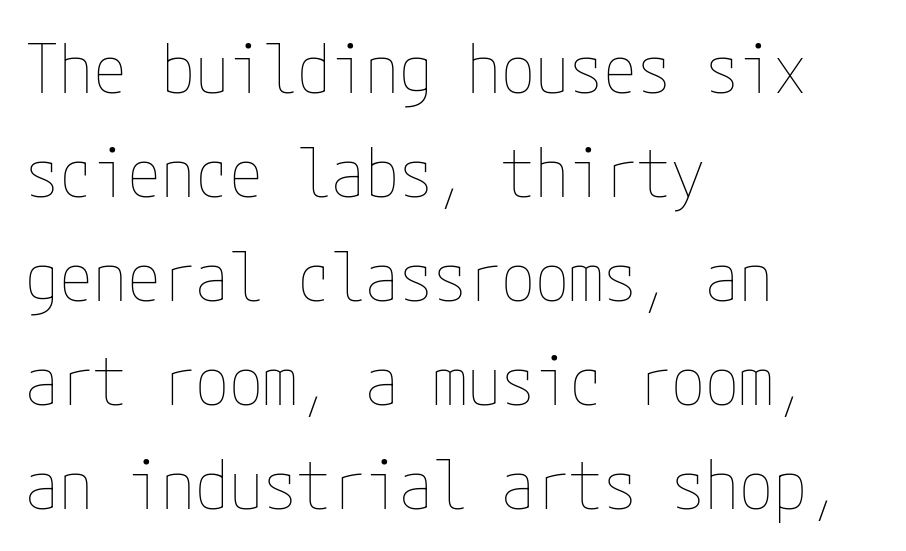
Successive baselines arrive at the customary interval. The gap between lines stays unmarked. Is the block centered? No — it sits flush against the left margin. Compared with a typical body face, this is equally light or lighter still.
